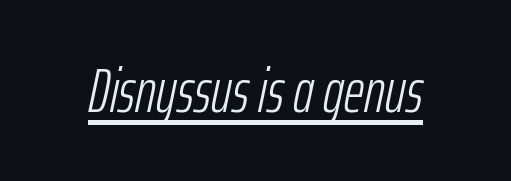
Q: Is the text bold? A: No.
Q: Is the text italic (slanted)? A: Yes, it leans right by about 12 degrees.
Q: Is the text underlined? A: Yes.
Q: Is the spacing between letters normal or unusually wide? A: Normal.
Q: Width (condensed, normal, or wide)? A: Condensed.
Q: Stroke contrast? A: Low.
Q: x-height? A: Medium.
Q: Monospaced? A: No.
